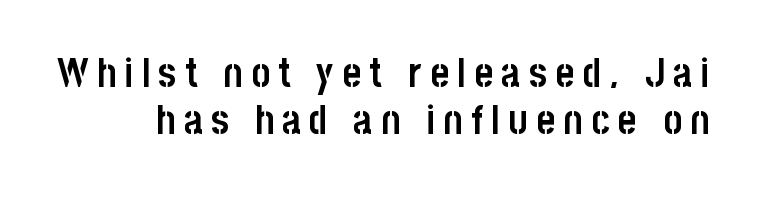
{"serif": "no", "italic": "no", "bold": "yes", "weight": "semibold", "width": "condensed", "stroke_contrast": "low", "x_height": "large", "monospaced": "no", "underline": "no", "line_spacing_ratio": 1.18, "letter_spacing": "wide", "letter_spacing_em": 0.21, "glyph_px": 40}
